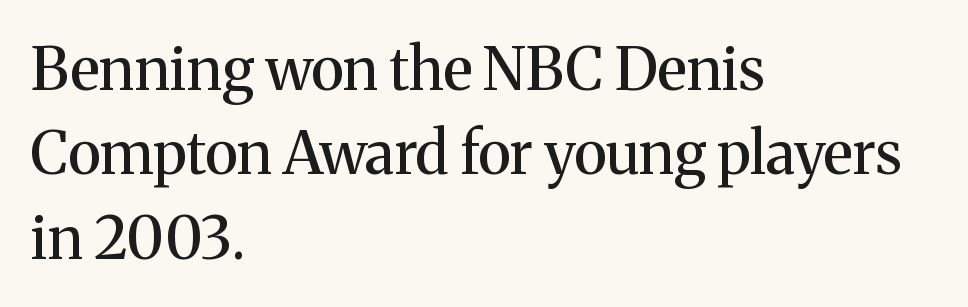
The image shows 59 px serif type, upright; set left-aligned, normal line spacing (1.43x), normal letter spacing, not underlined; medium stroke contrast and a medium x-height.
